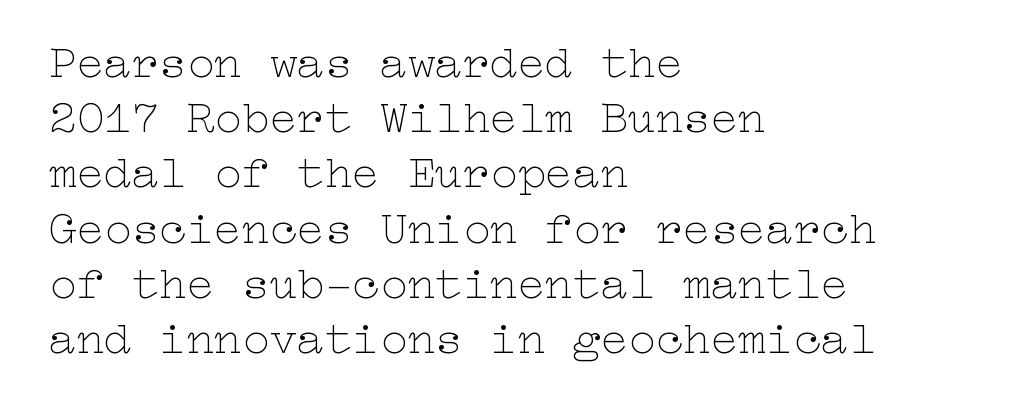
Q: Is the text bold? A: No.
Q: Is the text italic (slanted)? A: No, it is upright.
Q: Is the text underlined? A: No.
Q: How is the paragraph aligned? A: Left-aligned.
Q: Is the spacing between letters normal or unusually wide? A: Normal.
Q: Width (condensed, normal, or wide)? A: Wide.
Q: Stroke contrast? A: Low.
Q: x-height? A: Medium.
